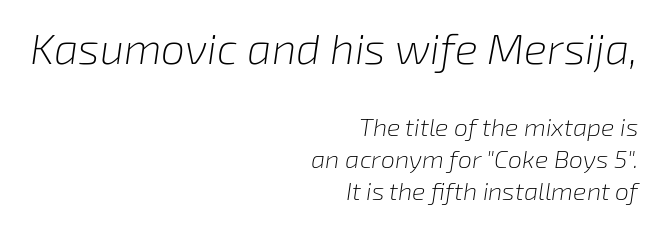
Clear beneath every line of the passage. Look at the tracking — it's just the regular setting, nothing added. Quick note: italic. A quiet, ordinary-to-light weight characterises the typeface. The ragged edge is on the left, which tells us the setting is flush right.
